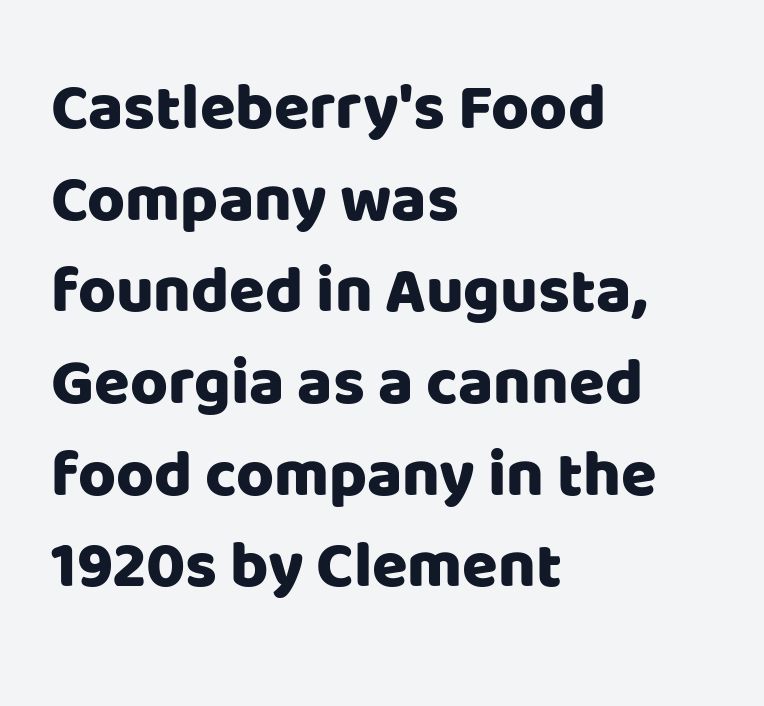
{"serif": "no", "italic": "no", "width": "normal", "stroke_contrast": "low", "x_height": "large", "monospaced": "no", "underline": "no", "align": "left", "line_spacing": "normal", "line_spacing_ratio": 1.41, "letter_spacing": "normal", "letter_spacing_em": 0.0, "glyph_px": 65}
